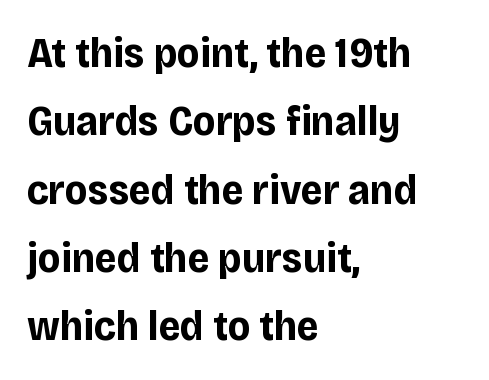
Check under the words: just untouched page. Character widths vary here, with narrow letters taking less room than wide ones. The specimen reads as upright at a glance. Left-aligned paragraph, ragged on the right. What stands out about the letter spacing? Nothing — it is the standard amount. Compared with an ordinary text face, these strokes are far heavier — a full bold.
